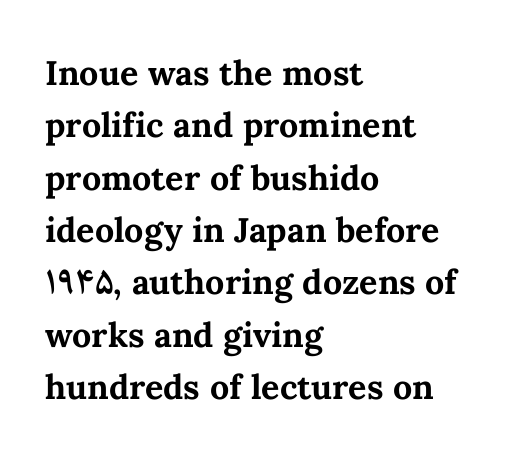
Q: Is the text bold? A: Yes.
Q: Is the text italic (slanted)? A: No, it is upright.
Q: Is the text underlined? A: No.
Q: How is the paragraph aligned? A: Left-aligned.
Q: Is the spacing between letters normal or unusually wide? A: Normal.
Q: Is the spacing between lines tight, normal or loose? A: Normal.
Q: Width (condensed, normal, or wide)? A: Normal.
Q: Stroke contrast? A: Medium.
Q: x-height? A: Medium.
Q: Monospaced? A: No.
